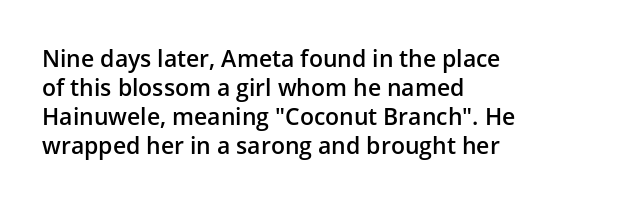
Q: Is the text bold? A: Semi-bold.
Q: Is the text italic (slanted)? A: No, it is upright.
Q: Is the text underlined? A: No.
Q: How is the paragraph aligned? A: Left-aligned.
Q: Is the spacing between letters normal or unusually wide? A: Normal.
Q: Is the spacing between lines tight, normal or loose? A: Normal.
